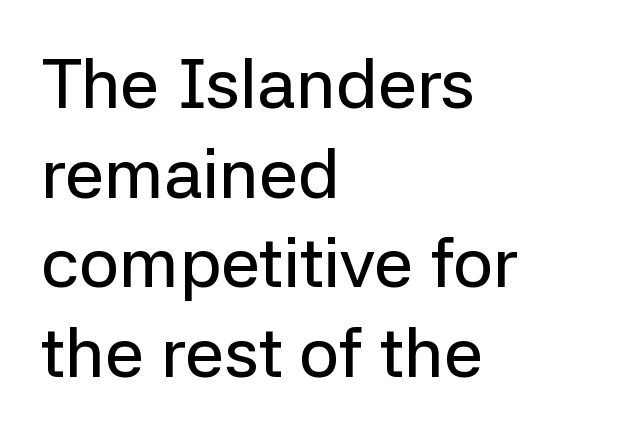
{"serif": "no", "italic": "no", "width": "normal", "stroke_contrast": "low", "x_height": "medium", "monospaced": "no", "underline": "no", "align": "left", "line_spacing": "normal", "line_spacing_ratio": 1.28, "letter_spacing": "normal", "letter_spacing_em": 0.0, "glyph_px": 70}
